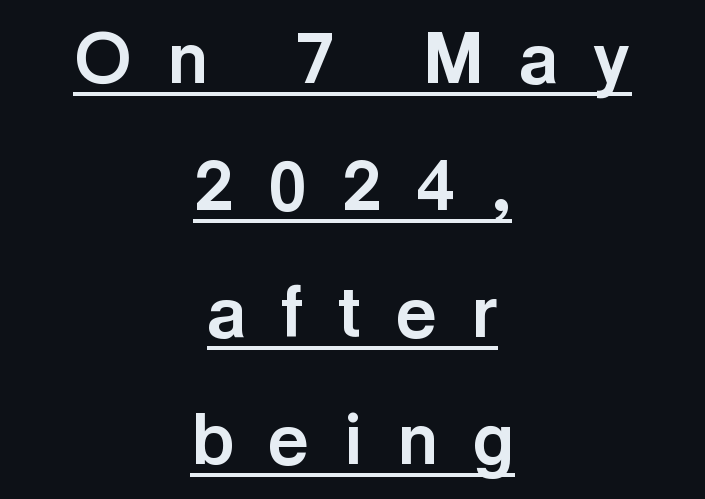
A typesetter would call this proportional, since set widths differ per character. The passage shown is underscored from start to finish. Does the type have serifs? No, each stem ends abruptly. Heavy, bold letterforms. Typeset on center — no edge is straight.
